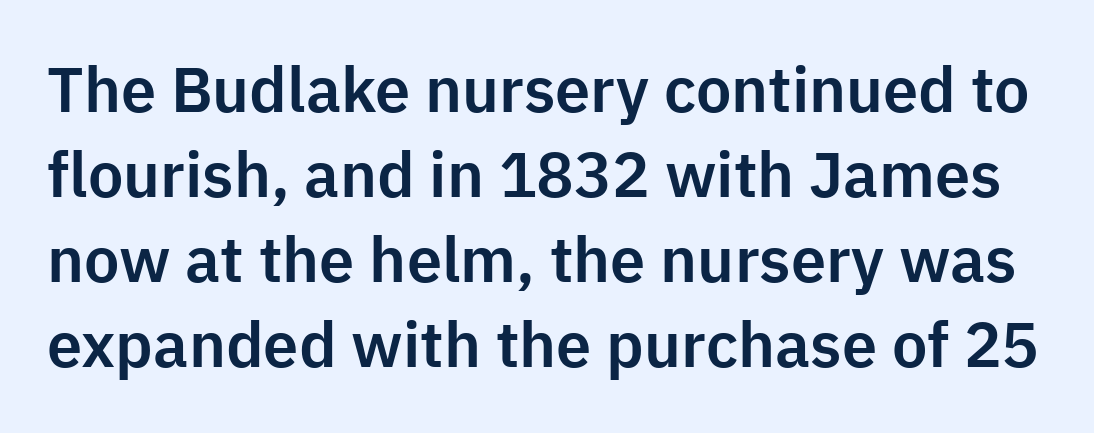
Q: Is the text italic (slanted)? A: No, it is upright.
Q: Is the typeface a serif or a sans-serif typeface? A: Sans-serif.
Q: Is the text underlined? A: No.
Q: Is the spacing between letters normal or unusually wide? A: Normal.
Q: Is the spacing between lines tight, normal or loose? A: Normal.
Q: Width (condensed, normal, or wide)? A: Normal.
Q: Stroke contrast? A: Low.
Q: x-height? A: Medium.
Q: Monospaced? A: No.
